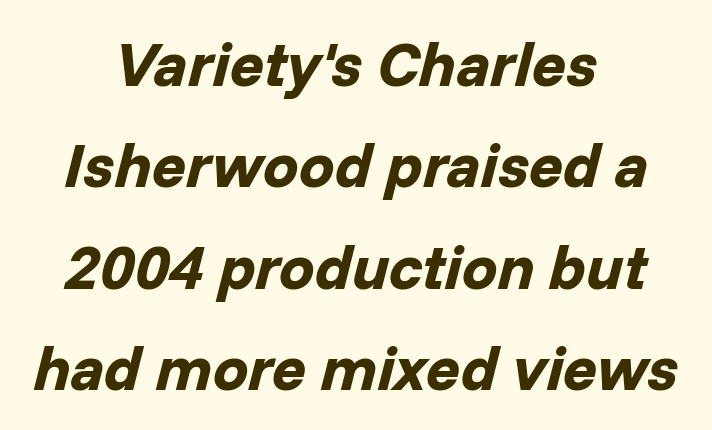
{"italic": "yes", "lean": "right", "slant_degrees": 14, "bold": "yes", "weight": "bold", "width": "normal", "stroke_contrast": "low", "x_height": "medium", "monospaced": "no", "underline": "no", "align": "center", "line_spacing": "normal", "line_spacing_ratio": 1.61, "letter_spacing": "normal", "letter_spacing_em": 0.0, "glyph_px": 63}
